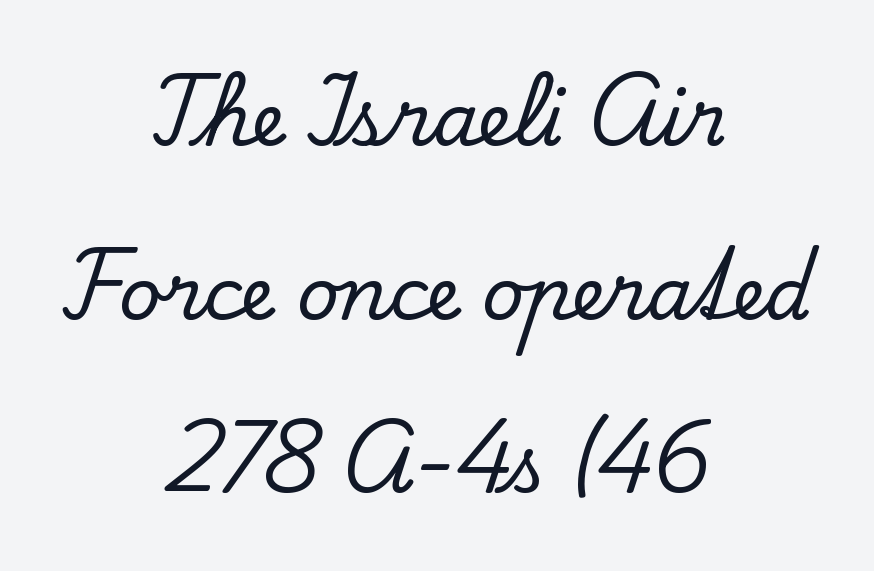
Q: Is the text italic (slanted)? A: Yes.
Q: Is the typeface a serif or a sans-serif typeface? A: Serif.
Q: Is the text underlined? A: No.
Q: How is the paragraph aligned? A: Centered.
Q: Is the spacing between letters normal or unusually wide? A: Normal.
Q: Is the spacing between lines tight, normal or loose? A: Loose.
Q: Width (condensed, normal, or wide)? A: Normal.
Q: Stroke contrast? A: Low.
Q: x-height? A: Small.
Q: Monospaced? A: No.
